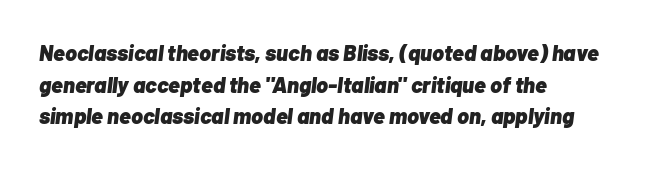
{"italic": "yes", "lean": "right", "slant_degrees": 7, "bold": "yes", "underline": "no", "align": "left", "line_spacing": "normal", "line_spacing_ratio": 1.44, "letter_spacing": "normal", "letter_spacing_em": 0.0, "glyph_px": 22}
